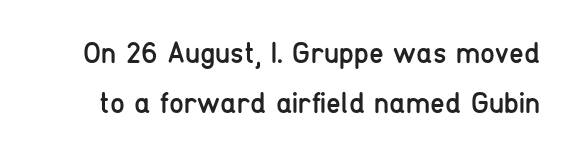
Q: Is the text bold? A: No.
Q: Is the text italic (slanted)? A: No, it is upright.
Q: Is the typeface a serif or a sans-serif typeface? A: Sans-serif.
Q: Is the text underlined? A: No.
Q: Is the spacing between letters normal or unusually wide? A: Normal.
Q: Is the spacing between lines tight, normal or loose? A: Normal.
Q: Width (condensed, normal, or wide)? A: Condensed.
Q: Stroke contrast? A: Low.
Q: x-height? A: Medium.
Q: Monospaced? A: No.
